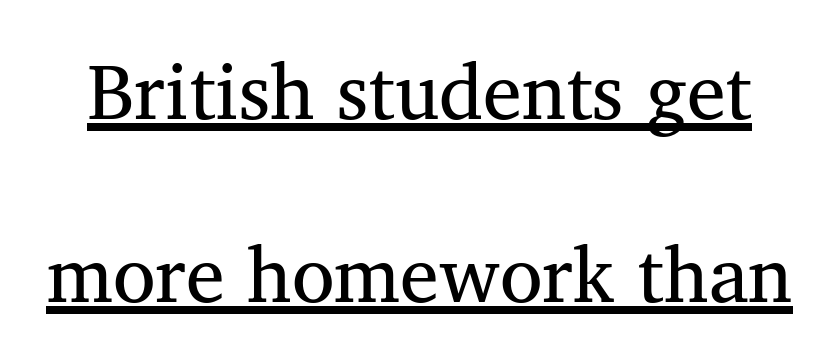
The image shows 78 px regular-weight serif type, upright; set loose line spacing (2.35x), normal letter spacing, underlined; medium stroke contrast and a medium x-height.
